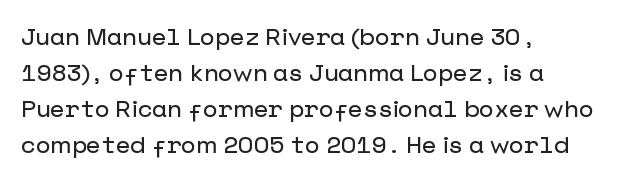
{"italic": "no", "underline": "no", "align": "left", "line_spacing": "normal", "line_spacing_ratio": 1.5, "letter_spacing": "normal", "letter_spacing_em": 0.0, "glyph_px": 24}
